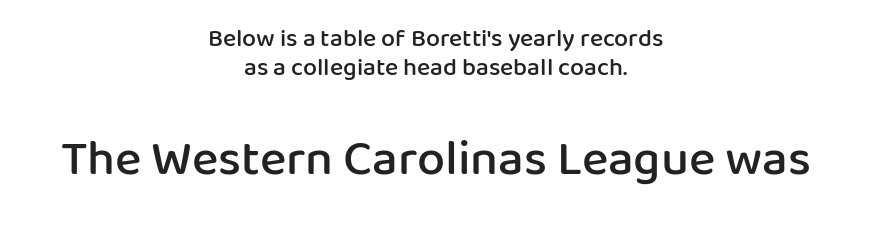
Q: Is the text bold? A: Semi-bold.
Q: Is the text italic (slanted)? A: No, it is upright.
Q: Is the typeface a serif or a sans-serif typeface? A: Sans-serif.
Q: Is the text underlined? A: No.
Q: How is the paragraph aligned? A: Centered.
Q: Is the spacing between letters normal or unusually wide? A: Normal.
Q: Which block of text is set in a larger size, the first (top) or the second (bottom)? A: The second (bottom) one.
Q: Width (condensed, normal, or wide)? A: Normal.
Q: Stroke contrast? A: Low.
Q: x-height? A: Medium.
Q: Monospaced? A: No.
